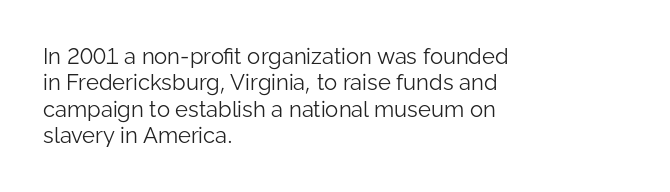
{"italic": "no", "bold": "no", "underline": "no", "align": "left", "line_spacing_ratio": 1.2, "letter_spacing": "normal", "letter_spacing_em": 0.0, "glyph_px": 22}
